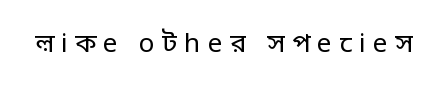
The image shows 26 px text type, upright; set unusually wide letter spacing (+0.28 em), not underlined.
